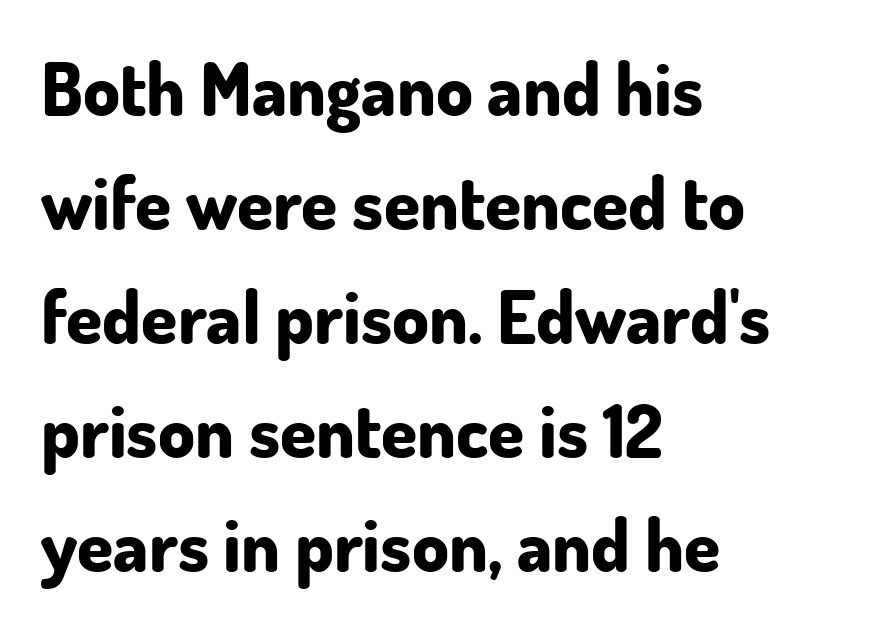
{"serif": "no", "italic": "no", "bold": "yes", "weight": "bold", "width": "normal", "stroke_contrast": "low", "x_height": "small", "monospaced": "no", "underline": "no", "align": "left", "line_spacing": "normal", "line_spacing_ratio": 1.56, "letter_spacing": "normal", "letter_spacing_em": 0.0, "glyph_px": 73}
